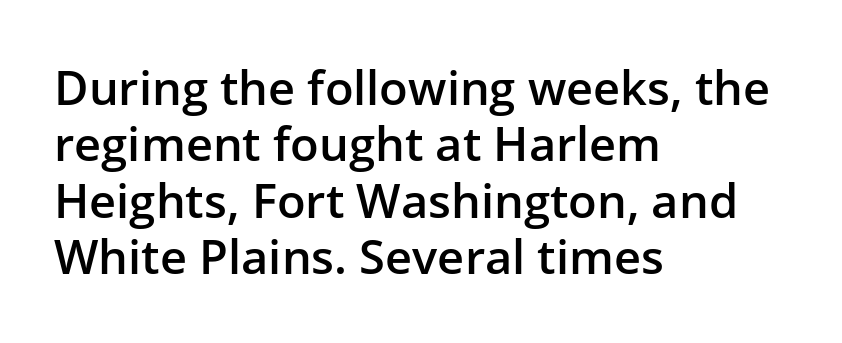
Q: Is the text bold? A: Semi-bold.
Q: Is the text italic (slanted)? A: No, it is upright.
Q: Is the typeface a serif or a sans-serif typeface? A: Sans-serif.
Q: Is the text underlined? A: No.
Q: How is the paragraph aligned? A: Left-aligned.
Q: Is the spacing between letters normal or unusually wide? A: Normal.
Q: Width (condensed, normal, or wide)? A: Normal.
Q: Stroke contrast? A: Low.
Q: x-height? A: Medium.
Q: Monospaced? A: No.
